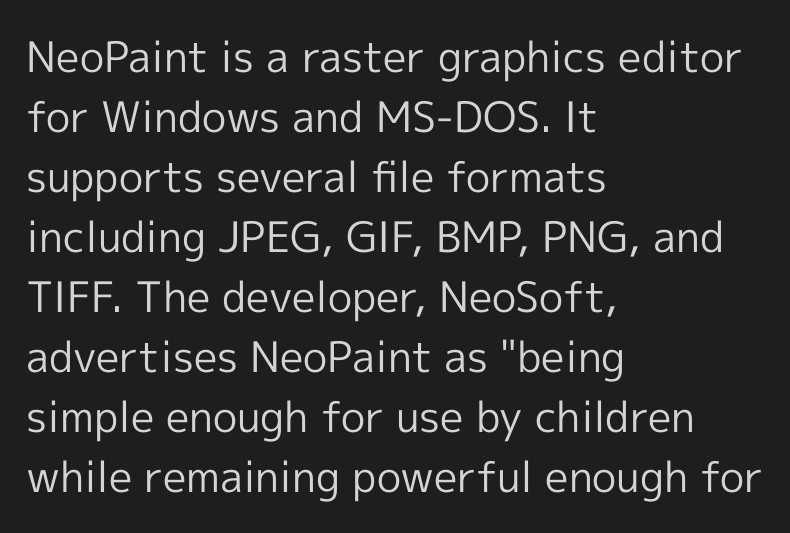
{"serif": "no", "italic": "no", "bold": "no", "weight": "regular", "width": "normal", "x_height": "medium", "monospaced": "no", "underline": "no", "align": "left", "line_spacing": "normal", "line_spacing_ratio": 1.43, "letter_spacing": "normal", "letter_spacing_em": 0.0, "glyph_px": 42}
